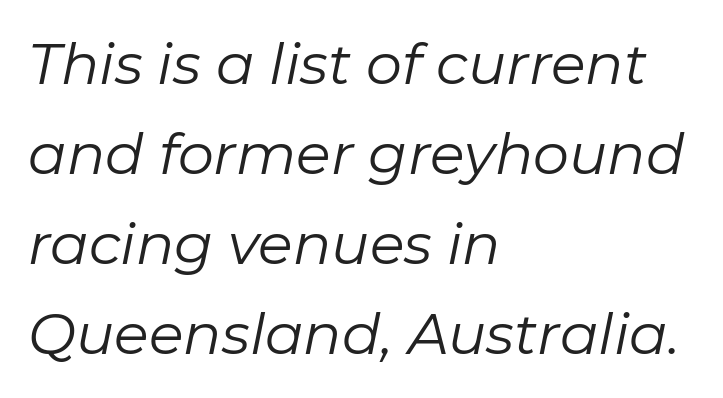
The image shows 57 px regular-weight type, italic (leaning right); set left-aligned, normal line spacing (1.58x), normal letter spacing, not underlined; low stroke contrast and a medium x-height.
